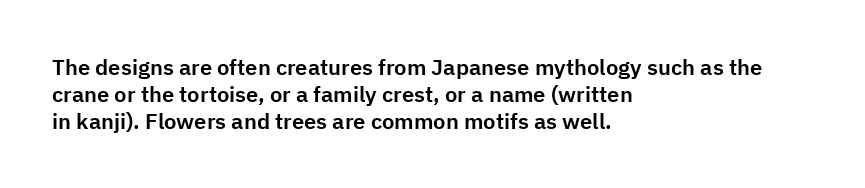
Q: Is the text italic (slanted)? A: No, it is upright.
Q: Is the text underlined? A: No.
Q: How is the paragraph aligned? A: Left-aligned.
Q: Is the spacing between letters normal or unusually wide? A: Normal.
